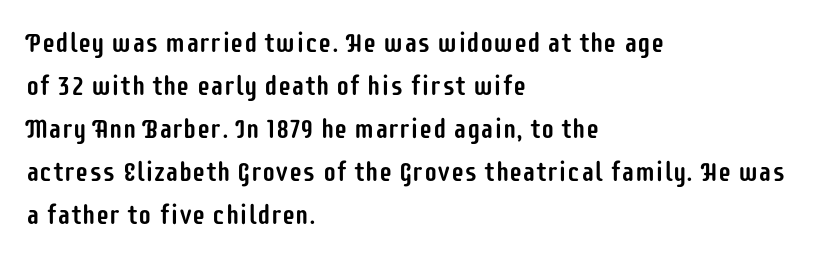
Q: Is the text italic (slanted)? A: No, it is upright.
Q: Is the text underlined? A: No.
Q: How is the paragraph aligned? A: Left-aligned.
Q: Is the spacing between letters normal or unusually wide? A: Normal.
Q: Is the spacing between lines tight, normal or loose? A: Normal.
